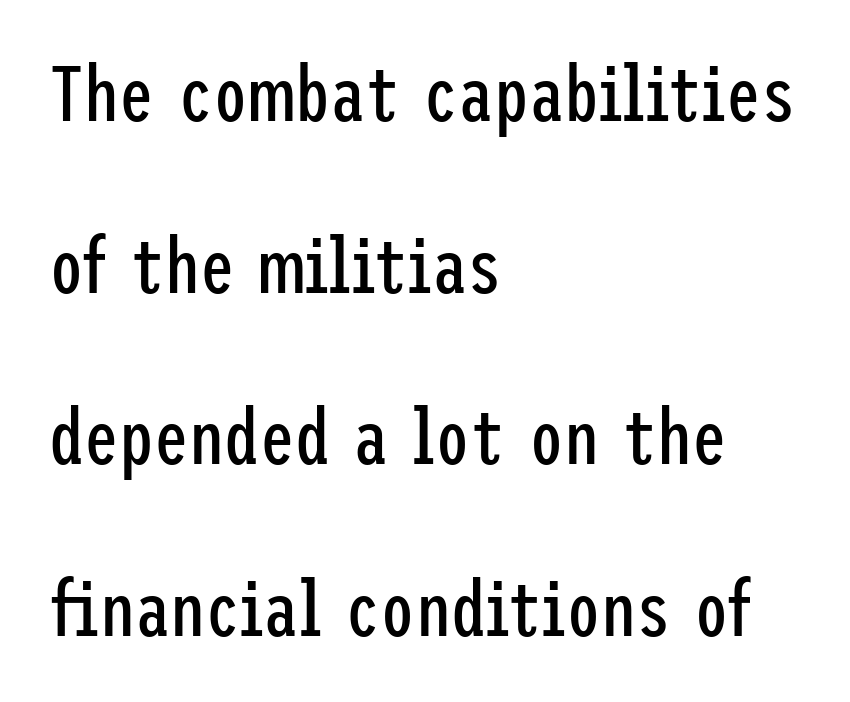
{"serif": "no", "italic": "no", "bold": "no", "weight": "regular", "width": "condensed", "stroke_contrast": "low", "x_height": "medium", "underline": "no", "align": "left", "line_spacing": "loose", "line_spacing_ratio": 2.2, "letter_spacing": "normal", "letter_spacing_em": 0.0, "glyph_px": 78}
